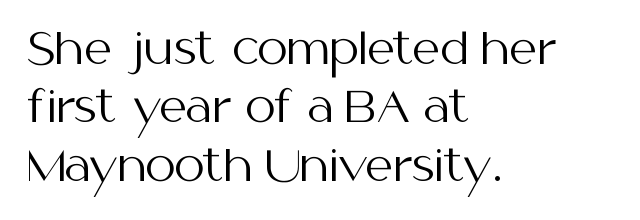
The image shows 43 px regular-weight sans-serif type, upright; set left-aligned, normal line spacing (1.36x), normal letter spacing, not underlined; medium stroke contrast and a medium x-height.
